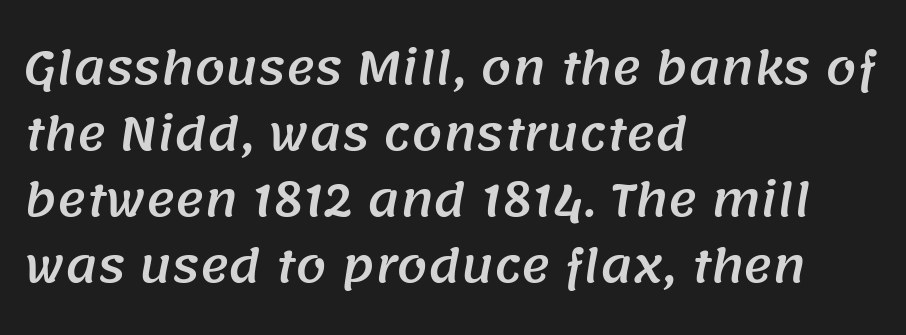
Q: Is the typeface a serif or a sans-serif typeface? A: Sans-serif.
Q: Is the text underlined? A: No.
Q: How is the paragraph aligned? A: Left-aligned.
Q: Is the spacing between letters normal or unusually wide? A: Normal.
Q: Is the spacing between lines tight, normal or loose? A: Normal.
Q: Width (condensed, normal, or wide)? A: Normal.
Q: Stroke contrast? A: Medium.
Q: x-height? A: Large.
Q: Monospaced? A: No.
